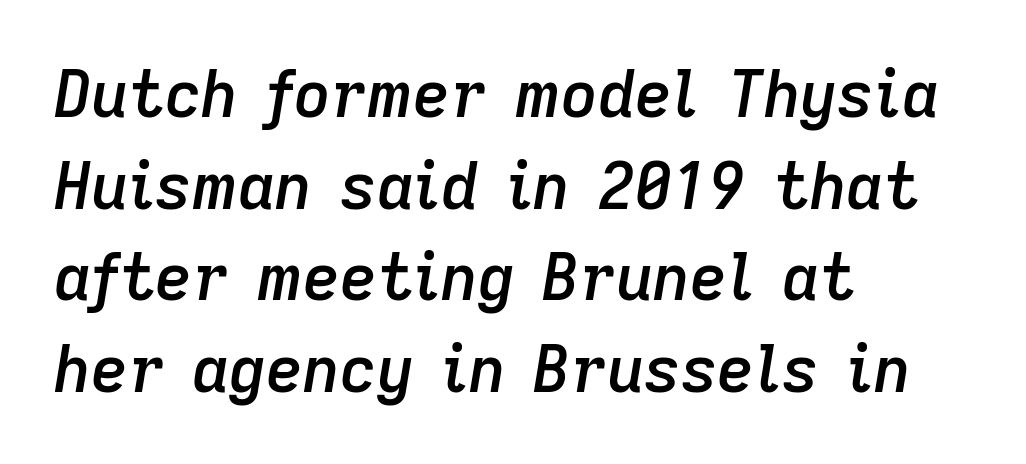
The image shows 64 px semibold type, italic (leaning right); set left-aligned, normal line spacing (1.43x), normal letter spacing, not underlined; low stroke contrast and a medium x-height.
